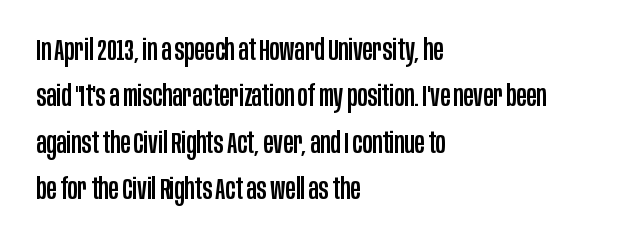
Spacing verdict: proportional, widths tailored to each character. Look at the bottom of the vertical strokes: they stop flat, with no serifs. The lettering holds an erect, upright posture throughout. The rag falls on the right side of this text block. No word sits above an underline.
